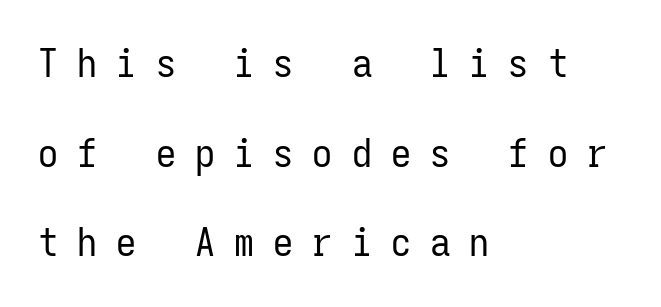
The image shows 40 px regular-weight, condensed sans-serif type, upright, monospaced; set left-aligned, loose line spacing (2.24x), unusually wide letter spacing (+0.48 em), not underlined; low stroke contrast and a medium x-height.
